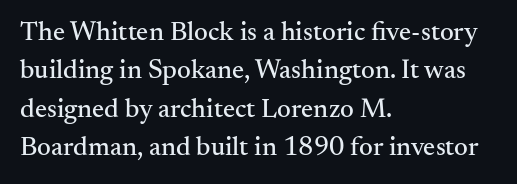
The image shows 27 px text type, upright; set left-aligned, normal line spacing (1.42x), normal letter spacing, not underlined.
